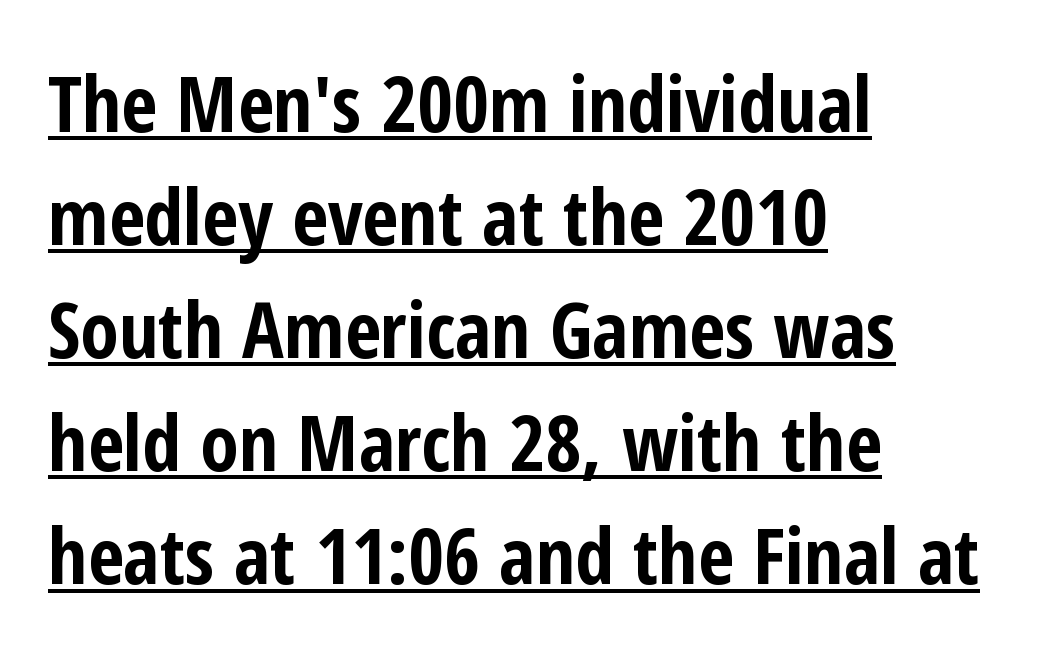
Visually the block forms a straight wall on the left and a jagged coastline on the right. Serifs: no, the terminals of the letterforms are clean. The horizontal fit of the characters is conventional and even. The block of text has a typical density, with ordinary space between rows.
